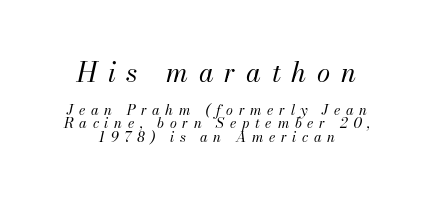
The image shows 27 px text type, italic (leaning right); set centered, tight line spacing (0.97x), unusually wide letter spacing (+0.4 em), not underlined; the first (top) block is 1.93x larger.
